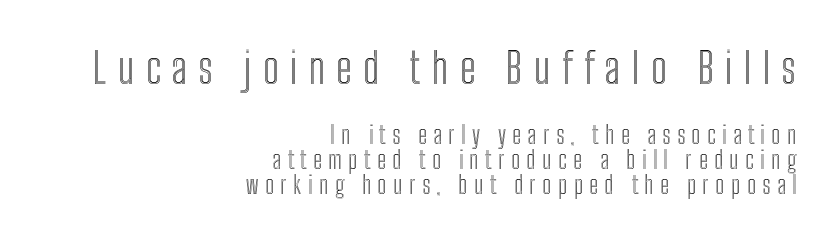
Q: Is the text italic (slanted)? A: No, it is upright.
Q: Is the text underlined? A: No.
Q: How is the paragraph aligned? A: Right-aligned.
Q: Is the spacing between letters normal or unusually wide? A: Unusually wide.
Q: Is the spacing between lines tight, normal or loose? A: Tight.
Q: Which block of text is set in a larger size, the first (top) or the second (bottom)? A: The first (top) one.
Q: Width (condensed, normal, or wide)? A: Condensed.
Q: x-height? A: Medium.
Q: Monospaced? A: No.
